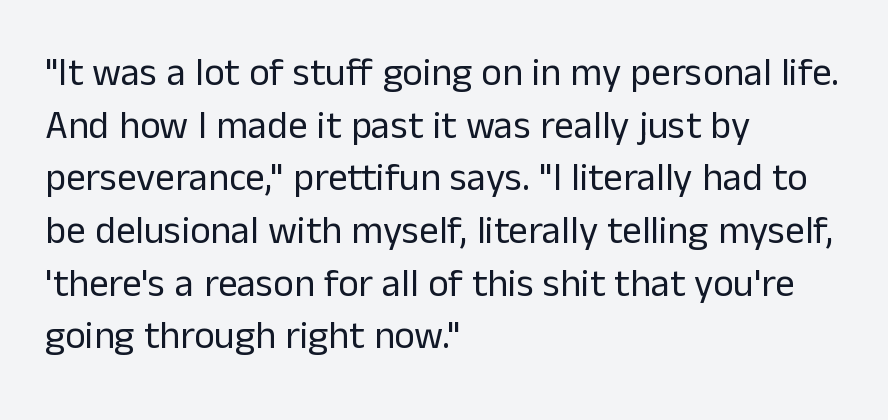
The image shows 39 px regular-weight sans-serif type, upright; set left-aligned, normal line spacing (1.35x), normal letter spacing, not underlined; low stroke contrast and a medium x-height.
